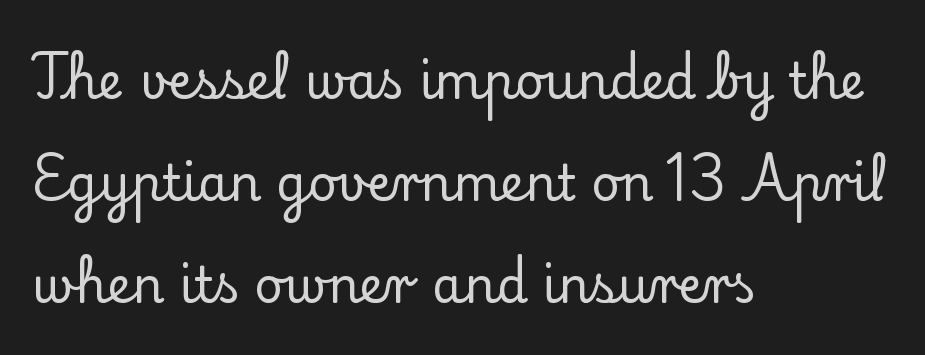
Q: Is the text italic (slanted)? A: No, it is upright.
Q: Is the typeface a serif or a sans-serif typeface? A: Serif.
Q: Is the text underlined? A: No.
Q: How is the paragraph aligned? A: Left-aligned.
Q: Is the spacing between letters normal or unusually wide? A: Normal.
Q: Is the spacing between lines tight, normal or loose? A: Loose.
Q: Width (condensed, normal, or wide)? A: Normal.
Q: Stroke contrast? A: Low.
Q: x-height? A: Small.
Q: Monospaced? A: No.
